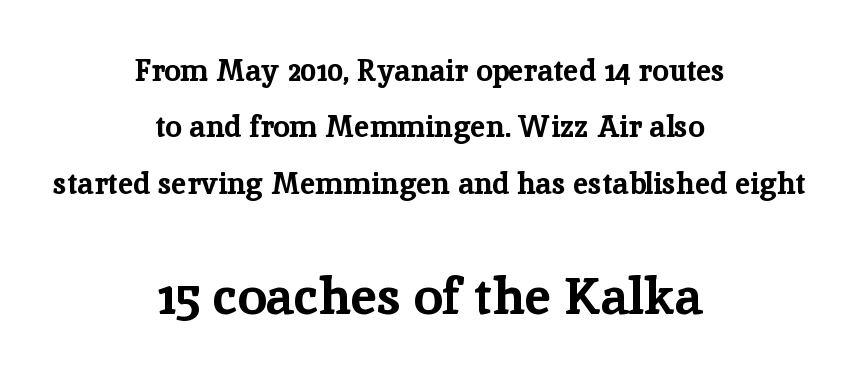
{"serif": "yes", "italic": "no", "bold": "yes", "weight": "bold", "width": "normal", "stroke_contrast": "low", "x_height": "medium", "monospaced": "no", "underline": "no", "align": "center", "line_spacing_ratio": 1.88, "letter_spacing": "normal", "letter_spacing_em": 0.0, "larger_block": "second", "size_ratio": 1.73, "glyph_px": 52}
